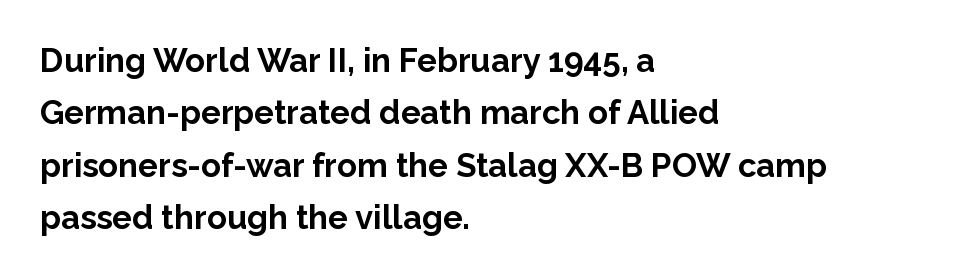
Q: Is the text bold? A: Yes.
Q: Is the text italic (slanted)? A: No, it is upright.
Q: Is the typeface a serif or a sans-serif typeface? A: Sans-serif.
Q: Is the text underlined? A: No.
Q: How is the paragraph aligned? A: Left-aligned.
Q: Is the spacing between letters normal or unusually wide? A: Normal.
Q: Is the spacing between lines tight, normal or loose? A: Normal.
Q: Width (condensed, normal, or wide)? A: Normal.
Q: Stroke contrast? A: Low.
Q: x-height? A: Medium.
Q: Monospaced? A: No.
